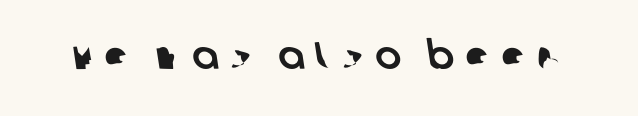
{"serif": "no", "width": "normal", "stroke_contrast": "low", "x_height": "large", "monospaced": "no", "underline": "no", "letter_spacing": "wide", "letter_spacing_em": 0.29, "glyph_px": 39}
